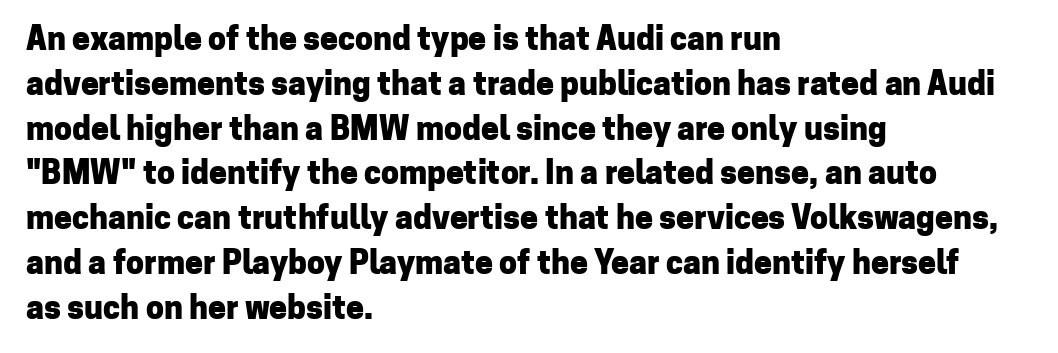
{"serif": "no", "italic": "no", "bold": "yes", "weight": "heavy", "width": "normal", "stroke_contrast": "low", "x_height": "medium", "monospaced": "no", "underline": "no", "align": "left", "line_spacing": "normal", "line_spacing_ratio": 1.4, "letter_spacing": "normal", "letter_spacing_em": 0.0, "glyph_px": 32}
